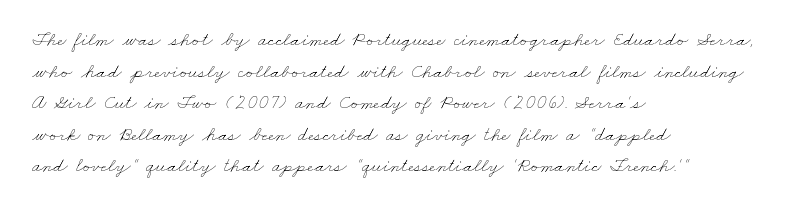
Q: Is the text bold? A: No.
Q: Is the text underlined? A: No.
Q: How is the paragraph aligned? A: Left-aligned.
Q: Is the spacing between letters normal or unusually wide? A: Normal.
Q: Is the spacing between lines tight, normal or loose? A: Normal.
